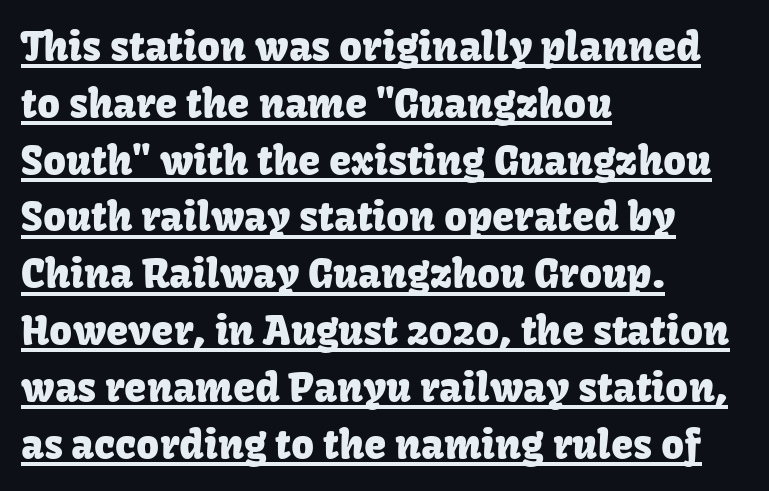
{"serif": "no", "italic": "no", "width": "normal", "stroke_contrast": "low", "x_height": "medium", "monospaced": "no", "underline": "yes", "align": "left", "line_spacing": "normal", "line_spacing_ratio": 1.42, "letter_spacing": "normal", "letter_spacing_em": 0.0, "glyph_px": 40}
